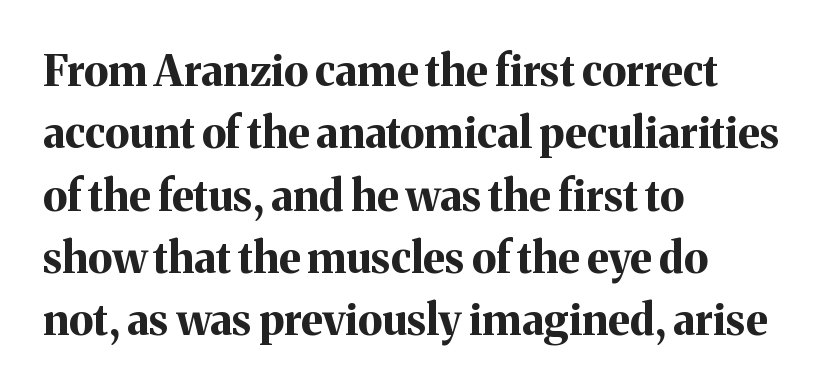
Q: Is the text bold? A: Yes.
Q: Is the text italic (slanted)? A: No, it is upright.
Q: Is the typeface a serif or a sans-serif typeface? A: Serif.
Q: Is the text underlined? A: No.
Q: How is the paragraph aligned? A: Left-aligned.
Q: Is the spacing between letters normal or unusually wide? A: Normal.
Q: Is the spacing between lines tight, normal or loose? A: Normal.
Q: Width (condensed, normal, or wide)? A: Normal.
Q: Stroke contrast? A: Medium.
Q: x-height? A: Medium.
Q: Monospaced? A: No.
